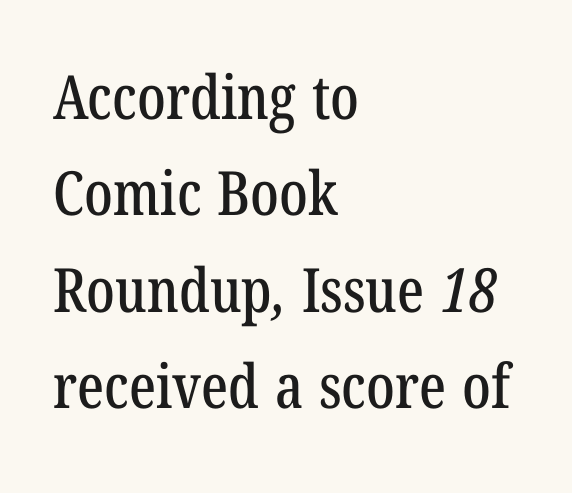
The image shows 61 px condensed serif type; set left-aligned, normal line spacing (1.58x), normal letter spacing, not underlined; low stroke contrast and a medium x-height.
